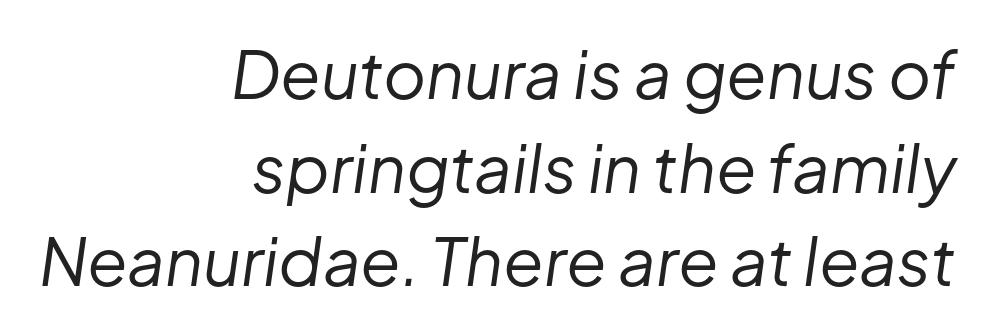
Q: Is the text bold? A: No.
Q: Is the text italic (slanted)? A: Yes, it leans right by about 8 degrees.
Q: Is the text underlined? A: No.
Q: How is the paragraph aligned? A: Right-aligned.
Q: Is the spacing between letters normal or unusually wide? A: Normal.
Q: Is the spacing between lines tight, normal or loose? A: Normal.
Q: Width (condensed, normal, or wide)? A: Normal.
Q: Stroke contrast? A: Low.
Q: x-height? A: Medium.
Q: Monospaced? A: No.
